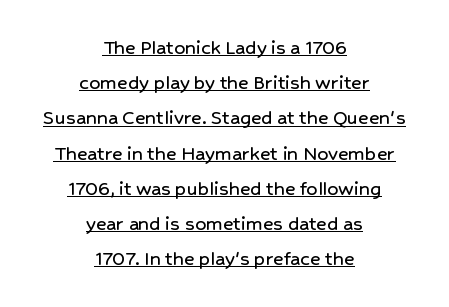
The image shows 22 px text type, upright; set centered, normal line spacing (1.6x), normal letter spacing, underlined.
